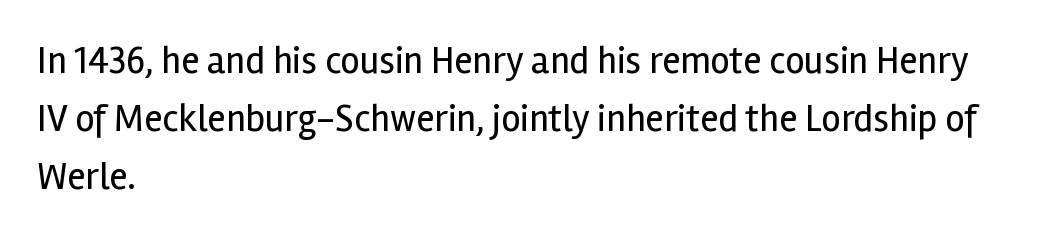
The typesetting does not lean heavy: it is not bold. Look at the tracking — it's just the regular setting, nothing added. The rag falls on the right side of this text block. Do the characters align in a grid? No, the font is proportional. In terms of leading, this rendering sits right in the middle.
